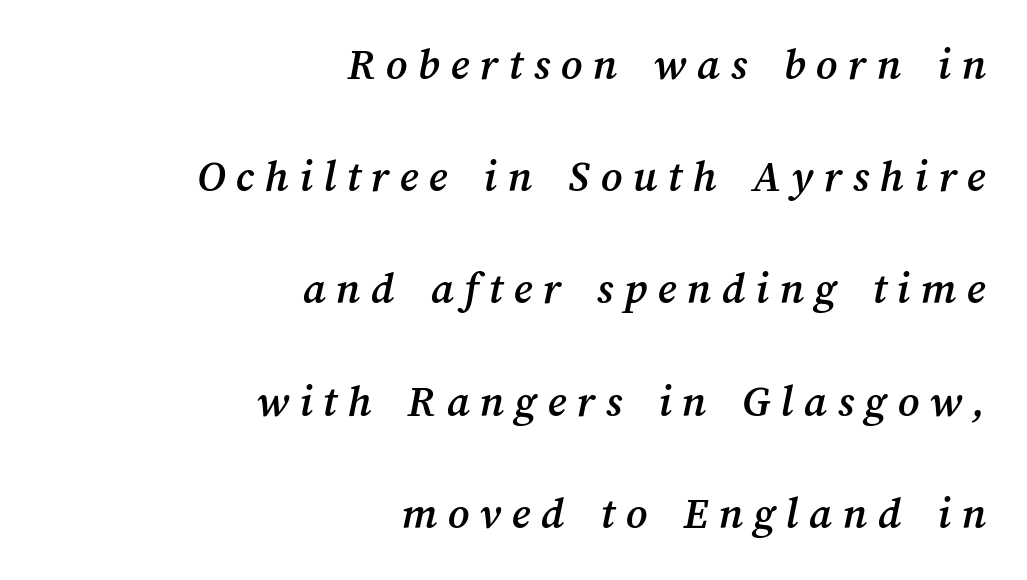
Compared with a flush-left layout, this one pins lines to the opposite, right side. Vertically, the passage feels expansive, rows floating well apart. What stands out about the letter spacing? Its width — letters are far apart. Clear beneath every line of the passage. The rendering uses natural spacing where letterforms have individual widths.
